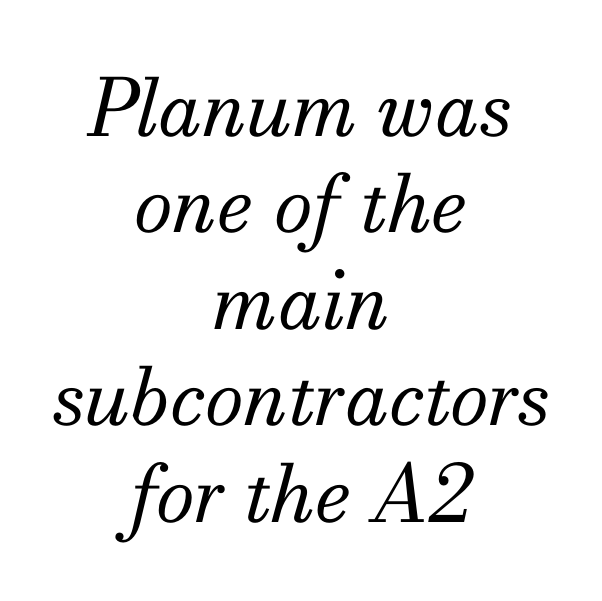
The image shows 79 px regular-weight serif type, italic (leaning right); set centered, line spacing 1.22x, normal letter spacing, not underlined; medium stroke contrast and a small x-height.
